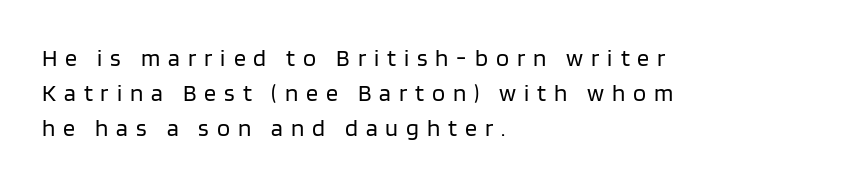
{"italic": "no", "bold": "no", "underline": "no", "align": "left", "line_spacing": "normal", "line_spacing_ratio": 1.45, "letter_spacing": "wide", "letter_spacing_em": 0.33, "glyph_px": 24}
